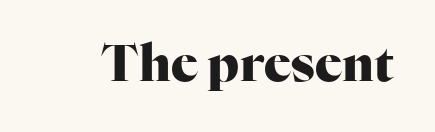
Q: Is the text bold? A: Yes.
Q: Is the text italic (slanted)? A: No, it is upright.
Q: Is the typeface a serif or a sans-serif typeface? A: Serif.
Q: Is the text underlined? A: No.
Q: Is the spacing between letters normal or unusually wide? A: Normal.
Q: Width (condensed, normal, or wide)? A: Normal.
Q: Stroke contrast? A: High.
Q: x-height? A: Medium.
Q: Monospaced? A: No.
